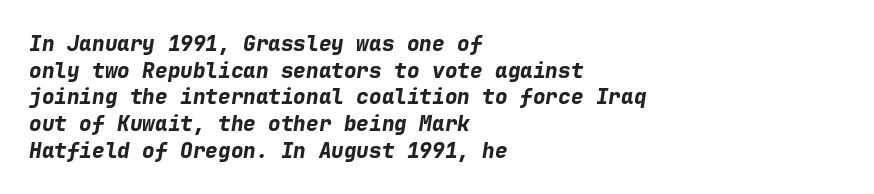
The image shows 21 px bold type, italic (leaning right); set left-aligned, normal line spacing (1.27x), normal letter spacing, not underlined.
